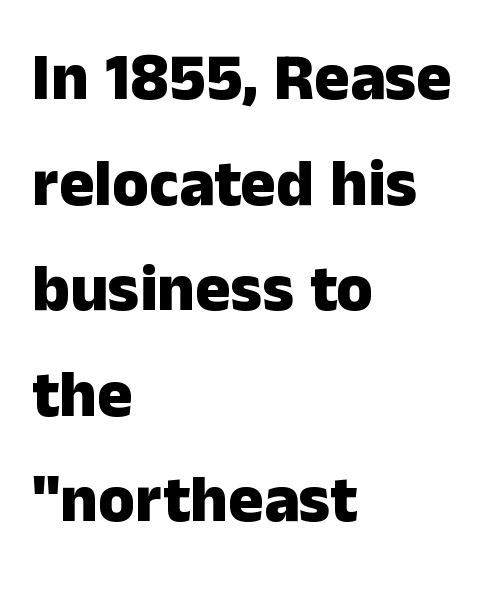
Q: Is the text bold? A: Yes.
Q: Is the text italic (slanted)? A: No, it is upright.
Q: Is the typeface a serif or a sans-serif typeface? A: Sans-serif.
Q: Is the text underlined? A: No.
Q: How is the paragraph aligned? A: Left-aligned.
Q: Is the spacing between letters normal or unusually wide? A: Normal.
Q: Is the spacing between lines tight, normal or loose? A: Normal.
Q: Width (condensed, normal, or wide)? A: Normal.
Q: Stroke contrast? A: Low.
Q: x-height? A: Medium.
Q: Monospaced? A: No.
